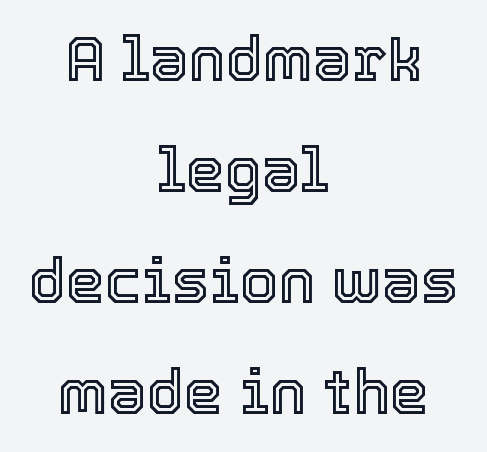
{"italic": "no", "width": "normal", "x_height": "medium", "monospaced": "no", "underline": "no", "align": "center", "line_spacing_ratio": 1.79, "letter_spacing": "normal", "letter_spacing_em": 0.0, "glyph_px": 62}
